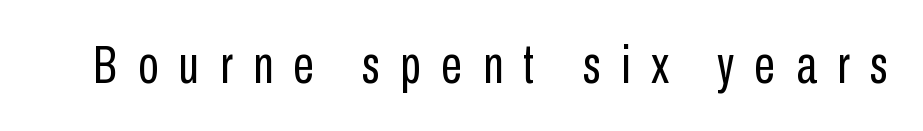
The image shows 53 px regular-weight, condensed sans-serif type, upright; set unusually wide letter spacing (+0.39 em), not underlined; low stroke contrast and a medium x-height.
